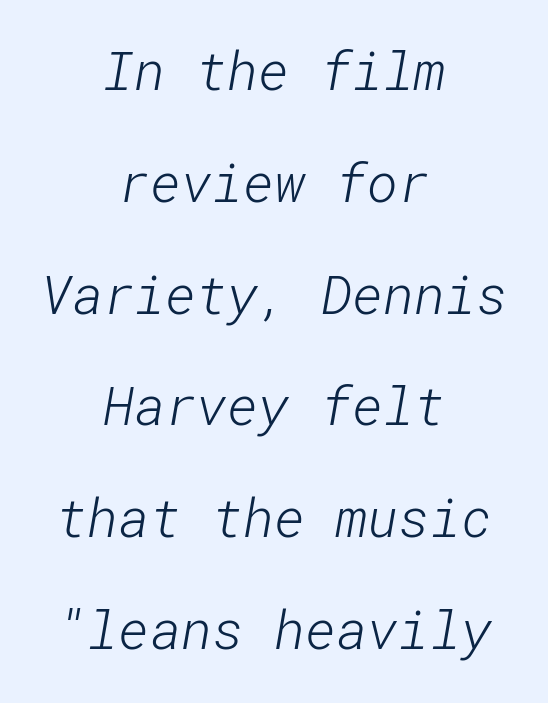
The string is rendered with underlining switched off. Standard letterfit; no display-style spreading of the glyphs. The glyphs in this specimen are sans serif. The rendering positions every line midway between the sides. Counters stay open thanks to moderate or lighter strokes. In terms of leading, this rendering errs on the spacious side.
